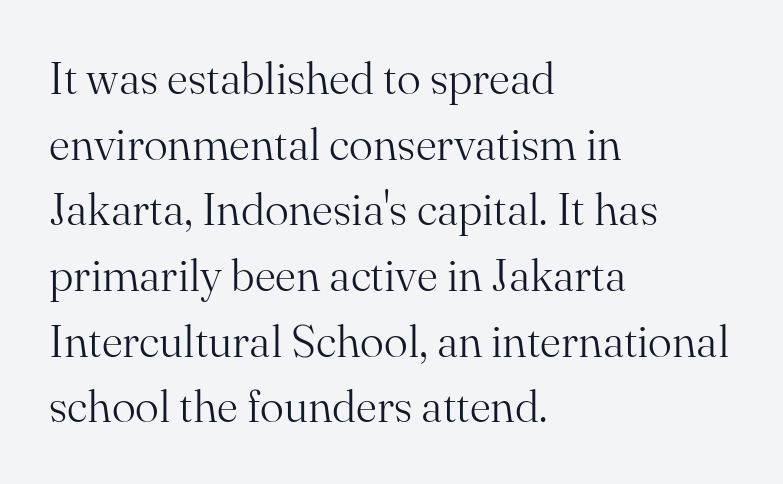
The image shows 45 px light serif type, upright; set left-aligned, normal line spacing (1.46x), normal letter spacing, not underlined; medium stroke contrast and a small x-height.
